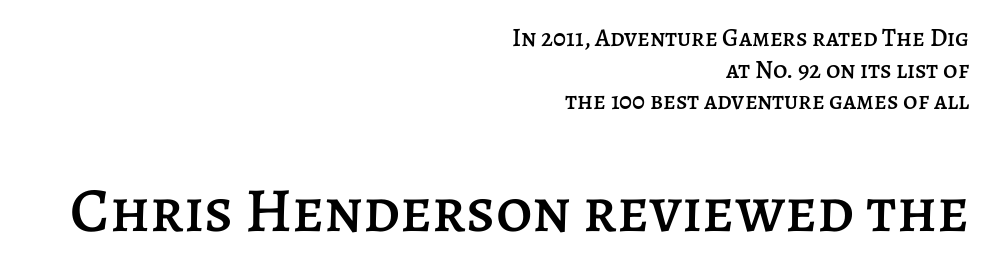
Q: Is the text italic (slanted)? A: No, it is upright.
Q: Is the text underlined? A: No.
Q: How is the paragraph aligned? A: Right-aligned.
Q: Is the spacing between letters normal or unusually wide? A: Normal.
Q: Is the spacing between lines tight, normal or loose? A: Normal.
Q: Which block of text is set in a larger size, the first (top) or the second (bottom)? A: The second (bottom) one.
Q: Width (condensed, normal, or wide)? A: Normal.
Q: Stroke contrast? A: Low.
Q: x-height? A: Large.
Q: Monospaced? A: No.
